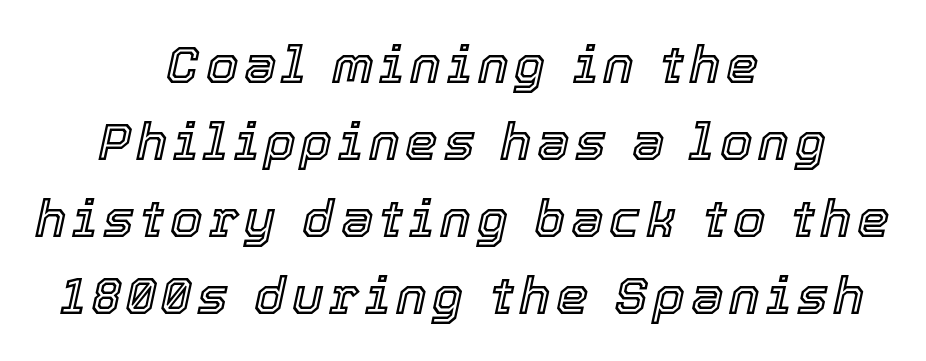
Q: Is the text italic (slanted)? A: Yes, it leans right by about 12 degrees.
Q: Is the text underlined? A: No.
Q: How is the paragraph aligned? A: Centered.
Q: Is the spacing between lines tight, normal or loose? A: Normal.
Q: Width (condensed, normal, or wide)? A: Normal.
Q: x-height? A: Medium.
Q: Monospaced? A: No.
